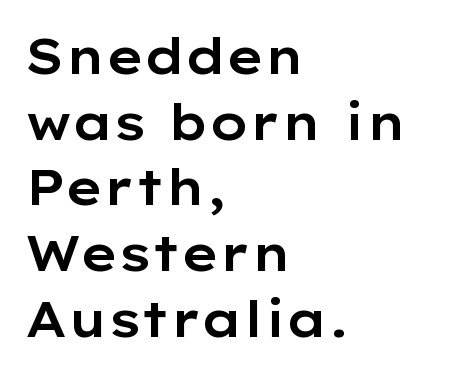
Reading down the block, your eye returns to a fixed left position each line. What kind of face is this? One without serifs — a sans. Check the space under the baseline: it is left empty. Look at the tracking — it's just the regular setting, nothing added. The vertical gap from one line to the next is medium. Each letter keeps its own natural width here, so spacing adapts to shape.
